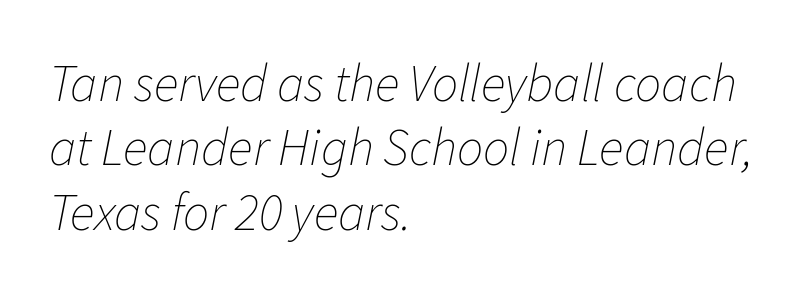
This sample has the flowing, uneven cadence of proportional lettering. The passage is arranged the way most books set body copy — flush left. The passage shown is not bold in any degree. Unmarked baselines from the first word to the last.
